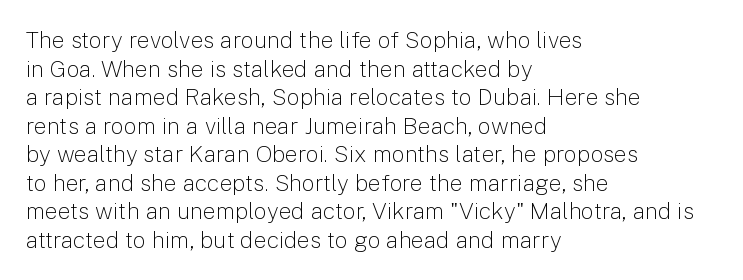
The image shows 23 px text type, upright; set left-aligned, line spacing 1.24x, normal letter spacing, not underlined.
